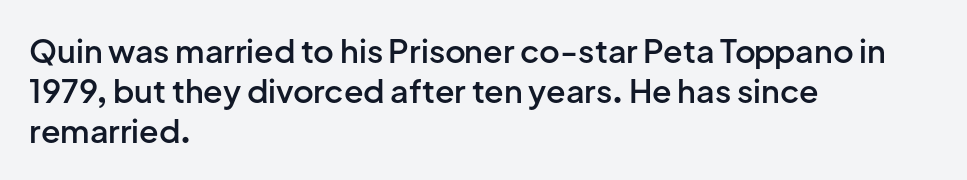
{"serif": "no", "italic": "no", "bold": "semi", "weight": "semibold", "width": "normal", "stroke_contrast": "low", "x_height": "medium", "monospaced": "no", "underline": "no", "align": "left", "line_spacing": "normal", "line_spacing_ratio": 1.25, "letter_spacing": "normal", "letter_spacing_em": 0.0, "glyph_px": 32}
